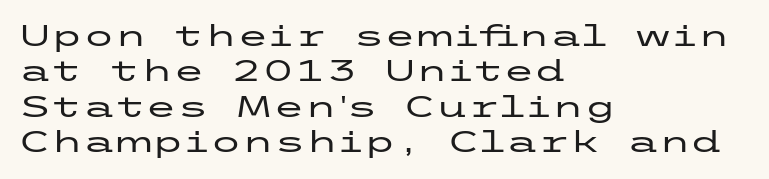
Q: Is the text italic (slanted)? A: No, it is upright.
Q: Is the typeface a serif or a sans-serif typeface? A: Sans-serif.
Q: Is the text underlined? A: No.
Q: How is the paragraph aligned? A: Left-aligned.
Q: Is the spacing between letters normal or unusually wide? A: Normal.
Q: Width (condensed, normal, or wide)? A: Wide.
Q: Stroke contrast? A: Low.
Q: x-height? A: Medium.
